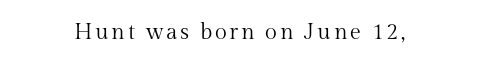
{"italic": "no", "bold": "no", "underline": "no", "glyph_px": 22}
